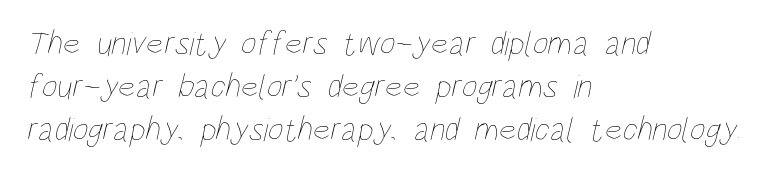
Q: Is the text bold? A: No.
Q: Is the text underlined? A: No.
Q: How is the paragraph aligned? A: Left-aligned.
Q: Is the spacing between letters normal or unusually wide? A: Normal.
Q: Is the spacing between lines tight, normal or loose? A: Normal.
Q: Width (condensed, normal, or wide)? A: Condensed.
Q: Stroke contrast? A: Low.
Q: x-height? A: Large.
Q: Monospaced? A: No.
